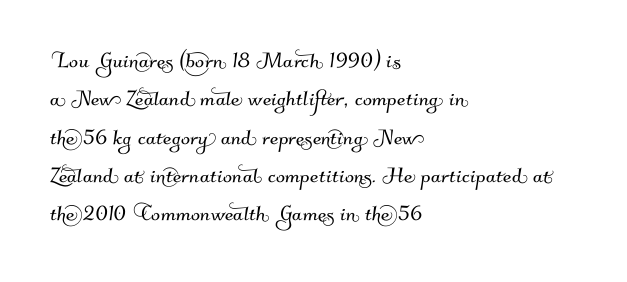
Q: Is the text underlined? A: No.
Q: How is the paragraph aligned? A: Left-aligned.
Q: Is the spacing between letters normal or unusually wide? A: Normal.
Q: Is the spacing between lines tight, normal or loose? A: Normal.
